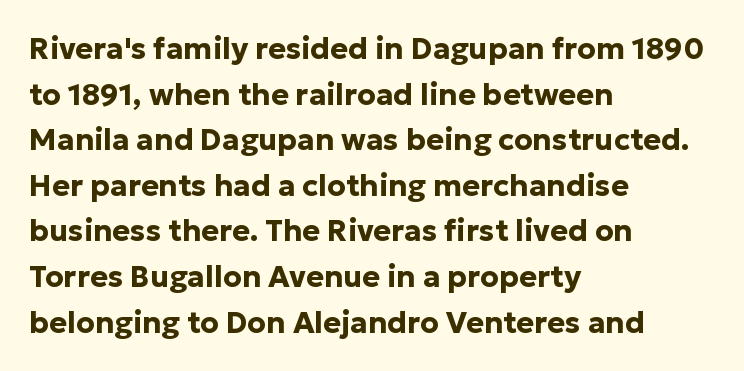
The image shows 30 px bold sans-serif type, upright; set left-aligned, normal line spacing (1.52x), normal letter spacing, not underlined; low stroke contrast and a medium x-height.
